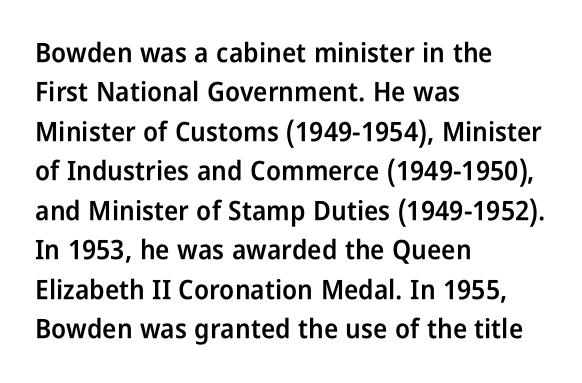
The image shows 27 px text type, upright; set left-aligned, normal line spacing (1.46x), normal letter spacing, not underlined.
